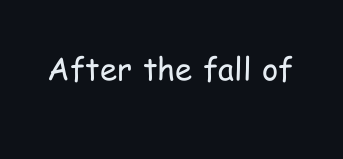
Stroke mass is kept to a normal reading level or below. Each letter's strokes conclude bluntly, with no projecting serifs. The glyphs are unaccompanied by any horizontal stroke below them. Do the characters align in a grid? No, the font is proportional. Observe the ordinary spacing: letters are neighbours, not strangers.
